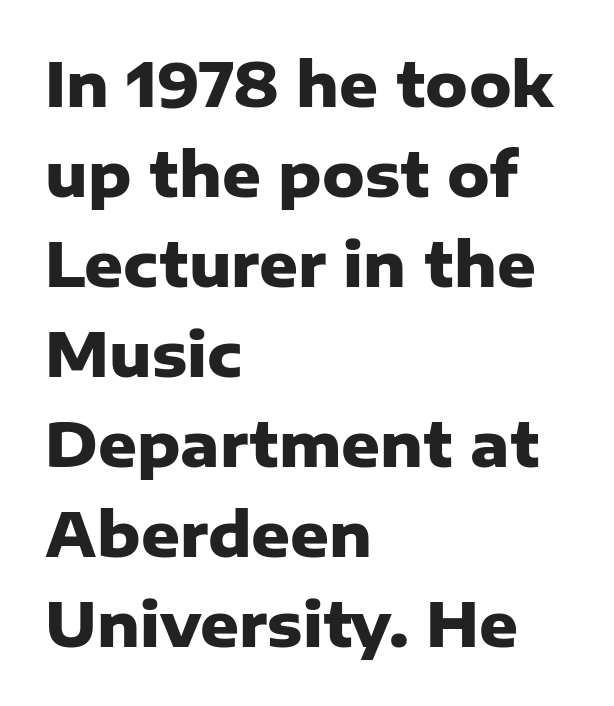
Ordinary non-slanted type is in use. Bold? Absolutely — the strokes are thick and heavy. Do the characters align in a grid? No, the font is proportional. Horizontally, the lines are justified to the leading edge only.
